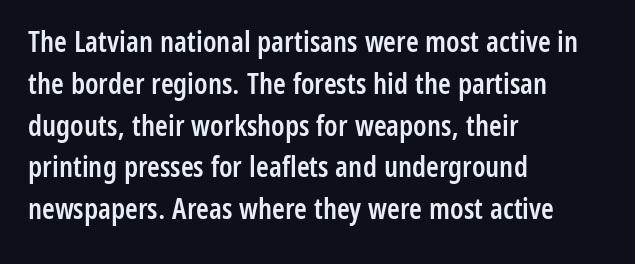
In terms of posture, this sample is upright. The letters advance in unequal steps, a hallmark of proportional type. The text block is weighted toward the left margin, trailing off unevenly rightward. Bare-footed words on every line. On the weight axis this lands at semibold, roughly 600. Compared with typical body copy, the letter spacing here is the same.
